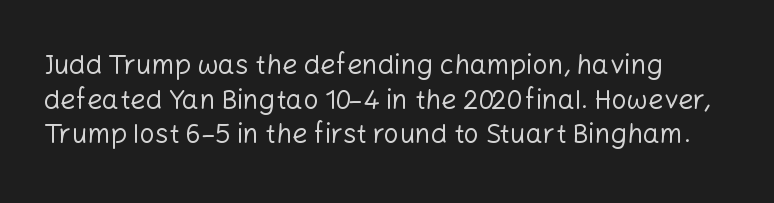
The image shows 27 px text type, upright; set normal line spacing (1.28x), normal letter spacing, not underlined.
